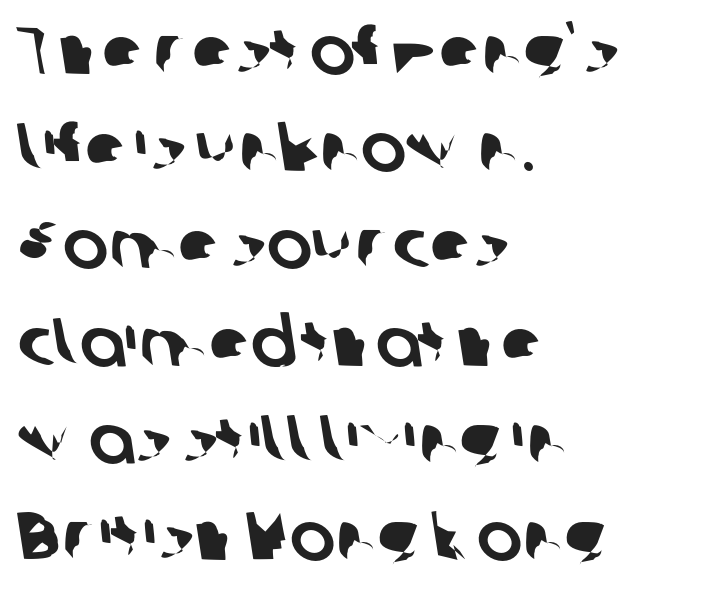
Q: Is the typeface a serif or a sans-serif typeface? A: Sans-serif.
Q: Is the text underlined? A: No.
Q: How is the paragraph aligned? A: Left-aligned.
Q: Is the spacing between letters normal or unusually wide? A: Normal.
Q: Is the spacing between lines tight, normal or loose? A: Normal.
Q: Width (condensed, normal, or wide)? A: Normal.
Q: Stroke contrast? A: Low.
Q: x-height? A: Medium.
Q: Monospaced? A: No.
